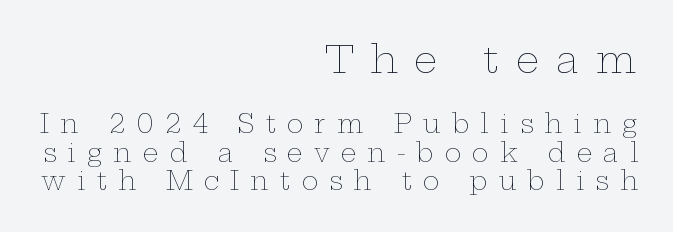
The image shows 38 px thin, wide type, upright; set right-aligned, tight line spacing (1.13x), unusually wide letter spacing (+0.44 em), not underlined; the first (top) block is 1.52x larger; low stroke contrast and a medium x-height.
